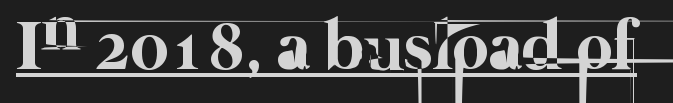
Beneath each row of characters lies a ruled line. Is the type heavy? It reads as light-to-regular instead. Is this a fixed-width face? No — the glyphs have proportional, varying widths. Standard letterfit; no display-style spreading of the glyphs.
